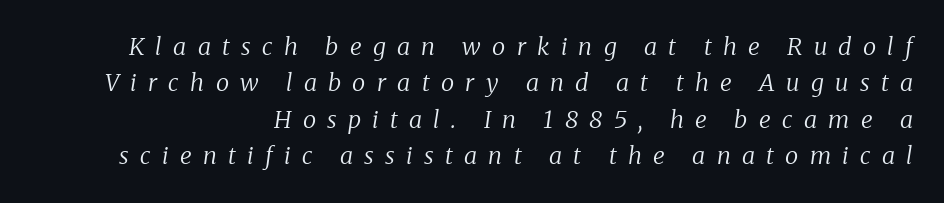
{"italic": "yes", "lean": "right", "slant_degrees": 8, "bold": "no", "underline": "no", "line_spacing": "normal", "line_spacing_ratio": 1.52, "letter_spacing": "wide", "letter_spacing_em": 0.47, "glyph_px": 24}
